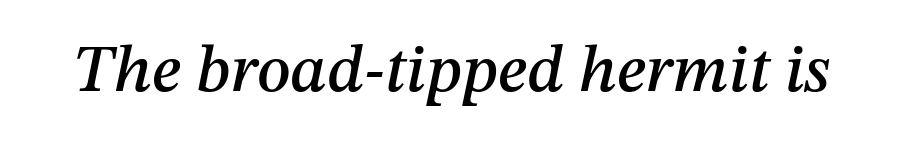
Is this a fixed-width face? No — the glyphs have proportional, varying widths. Italic? Definitely — the glyphs are oblique. Only glyphs here, with clear space below each row. Caption: standard tracking, unaltered.
